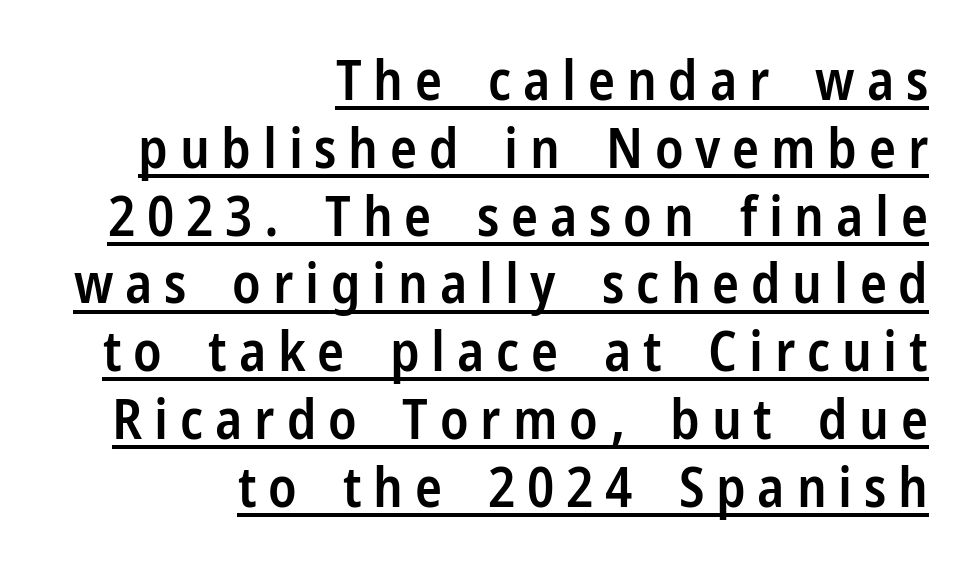
Q: Is the text bold? A: Semi-bold.
Q: Is the text italic (slanted)? A: No, it is upright.
Q: Is the typeface a serif or a sans-serif typeface? A: Sans-serif.
Q: Is the text underlined? A: Yes.
Q: How is the paragraph aligned? A: Right-aligned.
Q: Is the spacing between letters normal or unusually wide? A: Unusually wide.
Q: Width (condensed, normal, or wide)? A: Condensed.
Q: Stroke contrast? A: Low.
Q: x-height? A: Medium.
Q: Monospaced? A: No.
